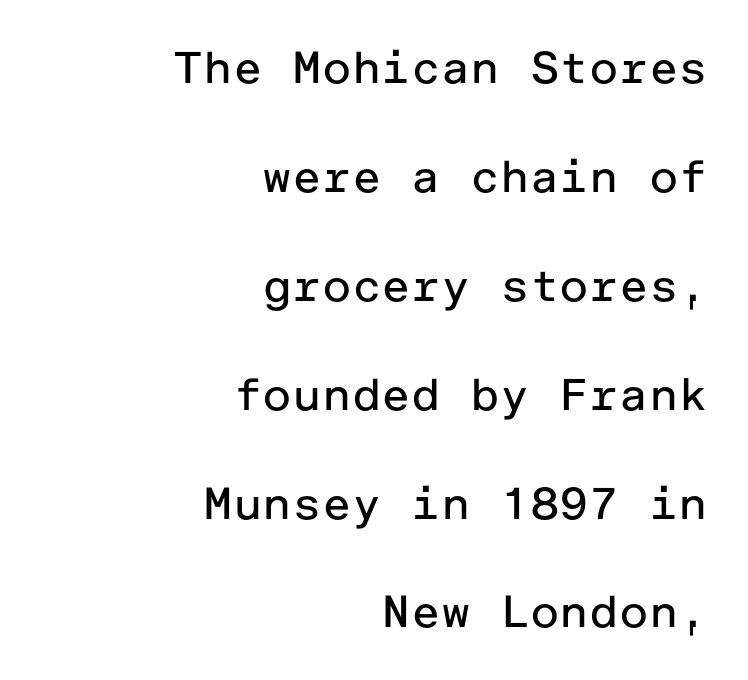
The space directly below the letters is spotless. Compared with typical body copy, the letter spacing here is the same. Stroke terminals: plain, sans-serif. Ordinary non-slanted type is in use.
